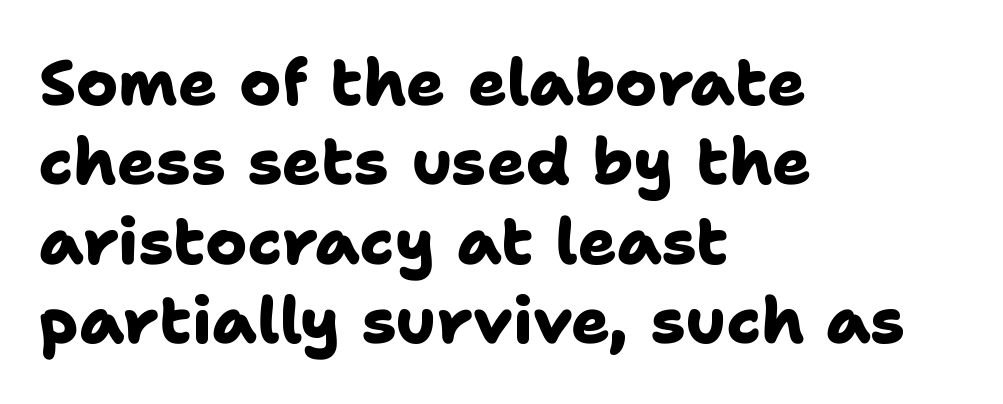
The image shows 64 px heavy sans-serif type; set left-aligned, line spacing 1.24x, normal letter spacing, not underlined; low stroke contrast and a medium x-height.
